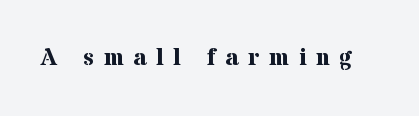
The rendering uses a bold face; every stroke is thick and dark. Between one letter and the next there's a generous, obvious gap. Characters remain perfectly vertical along every line. Type without underlining.
